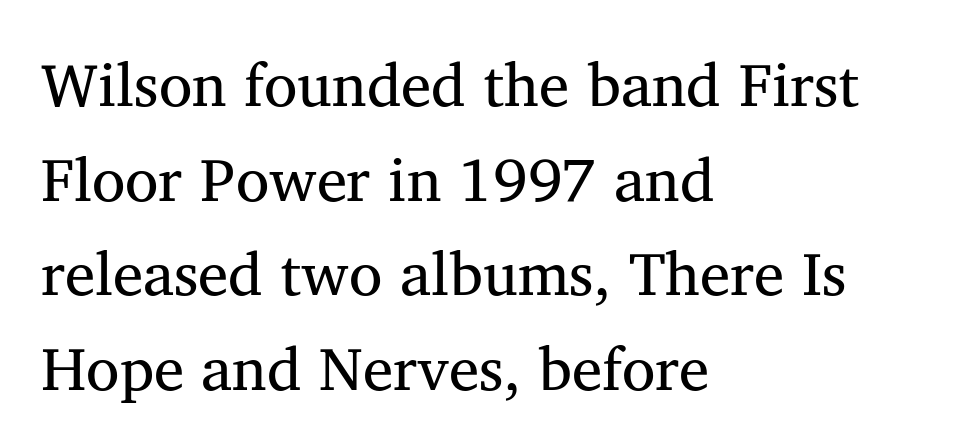
The image shows 61 px regular-weight serif type, upright; set left-aligned, normal line spacing (1.55x), normal letter spacing, not underlined; medium stroke contrast and a medium x-height.
